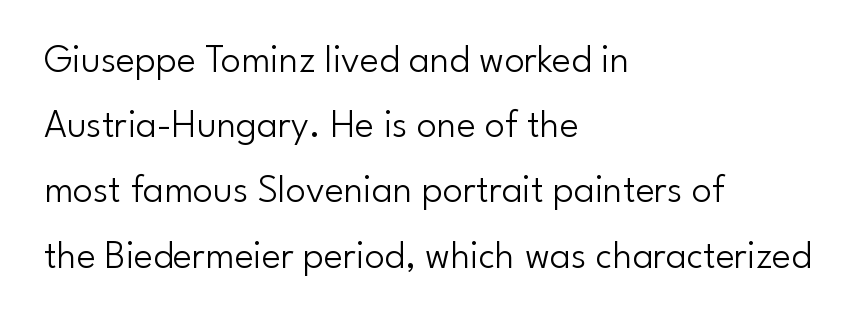
Q: Is the text bold? A: No.
Q: Is the text italic (slanted)? A: No, it is upright.
Q: Is the typeface a serif or a sans-serif typeface? A: Sans-serif.
Q: Is the text underlined? A: No.
Q: How is the paragraph aligned? A: Left-aligned.
Q: Is the spacing between letters normal or unusually wide? A: Normal.
Q: Is the spacing between lines tight, normal or loose? A: Normal.
Q: Width (condensed, normal, or wide)? A: Normal.
Q: Stroke contrast? A: Low.
Q: x-height? A: Small.
Q: Monospaced? A: No.
